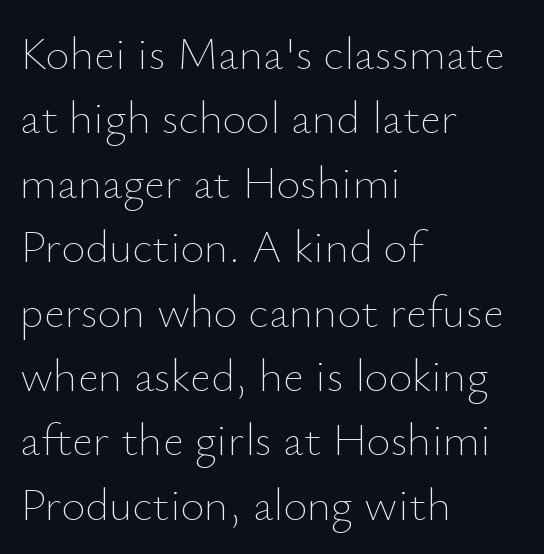
Q: Is the text bold? A: No.
Q: Is the text italic (slanted)? A: No, it is upright.
Q: Is the text underlined? A: No.
Q: How is the paragraph aligned? A: Left-aligned.
Q: Is the spacing between letters normal or unusually wide? A: Normal.
Q: Is the spacing between lines tight, normal or loose? A: Normal.
Q: Width (condensed, normal, or wide)? A: Normal.
Q: Stroke contrast? A: Low.
Q: x-height? A: Small.
Q: Monospaced? A: No.
